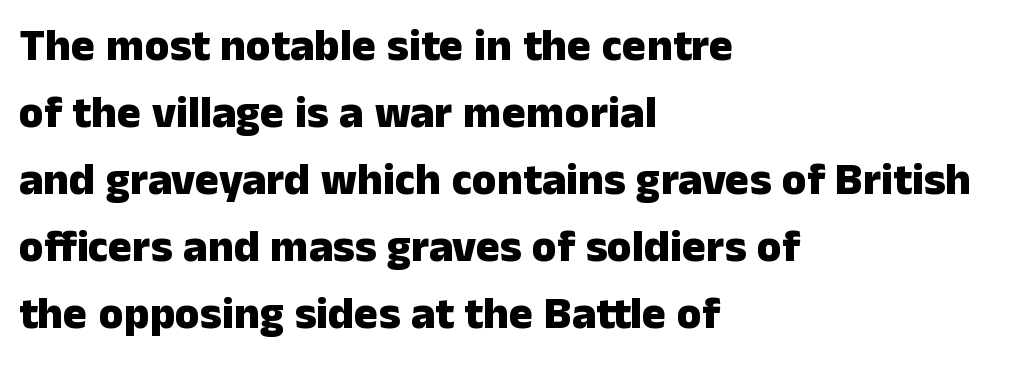
{"serif": "no", "italic": "no", "bold": "yes", "weight": "heavy", "width": "normal", "stroke_contrast": "low", "x_height": "medium", "monospaced": "no", "underline": "no", "align": "left", "line_spacing": "normal", "line_spacing_ratio": 1.49, "letter_spacing": "normal", "letter_spacing_em": 0.0, "glyph_px": 45}
